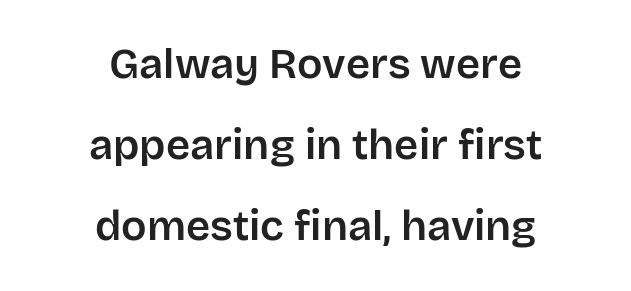
A student would call this center alignment; a typographer would say set centered. Nothing sits at the stroke ends, so this counts as sans-serif. Descenders hang freely into open space. In terms of posture, this sample is upright. Note the varied advance widths — an 'i' is clearly narrower than an 'm'.
